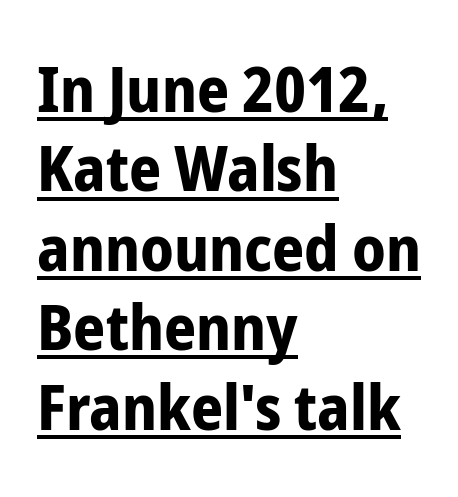
Q: Is the text bold? A: Yes.
Q: Is the text italic (slanted)? A: No, it is upright.
Q: Is the typeface a serif or a sans-serif typeface? A: Sans-serif.
Q: Is the text underlined? A: Yes.
Q: How is the paragraph aligned? A: Left-aligned.
Q: Is the spacing between letters normal or unusually wide? A: Normal.
Q: Is the spacing between lines tight, normal or loose? A: Normal.
Q: Width (condensed, normal, or wide)? A: Condensed.
Q: Stroke contrast? A: Low.
Q: x-height? A: Medium.
Q: Monospaced? A: No.
